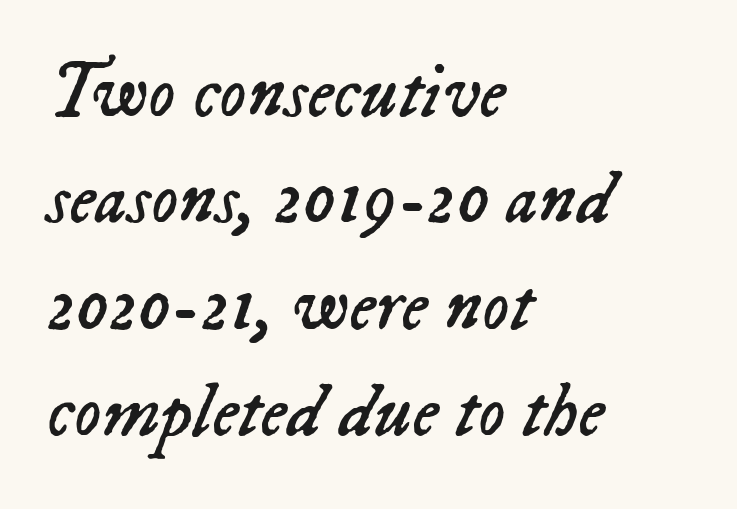
Q: Is the text bold? A: No.
Q: Is the text italic (slanted)? A: Yes, it leans right by about 23 degrees.
Q: Is the text underlined? A: No.
Q: How is the paragraph aligned? A: Left-aligned.
Q: Is the spacing between letters normal or unusually wide? A: Normal.
Q: Is the spacing between lines tight, normal or loose? A: Normal.
Q: Width (condensed, normal, or wide)? A: Normal.
Q: Stroke contrast? A: Low.
Q: x-height? A: Medium.
Q: Monospaced? A: No.
